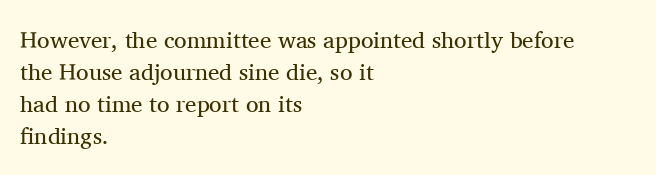
Q: Is the text bold? A: No.
Q: Is the text italic (slanted)? A: No, it is upright.
Q: Is the text underlined? A: No.
Q: How is the paragraph aligned? A: Left-aligned.
Q: Is the spacing between letters normal or unusually wide? A: Normal.
Q: Is the spacing between lines tight, normal or loose? A: Normal.
